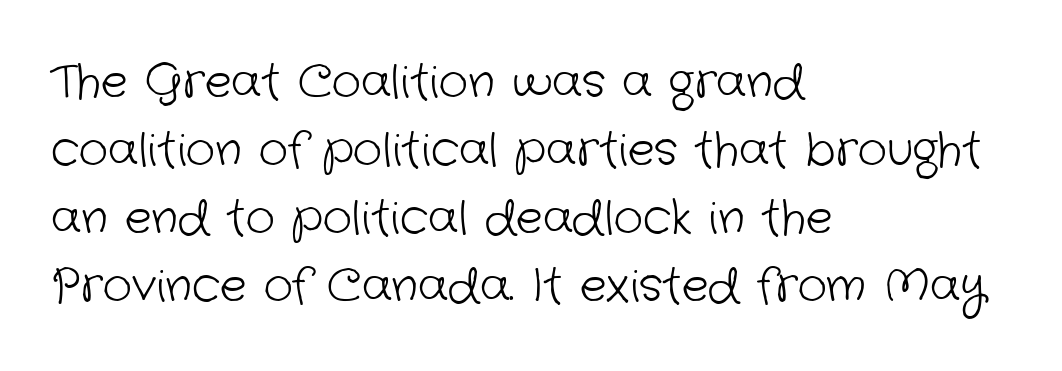
Q: Is the text bold? A: No.
Q: Is the typeface a serif or a sans-serif typeface? A: Sans-serif.
Q: Is the text underlined? A: No.
Q: How is the paragraph aligned? A: Left-aligned.
Q: Is the spacing between letters normal or unusually wide? A: Normal.
Q: Is the spacing between lines tight, normal or loose? A: Normal.
Q: Width (condensed, normal, or wide)? A: Normal.
Q: Stroke contrast? A: Low.
Q: x-height? A: Medium.
Q: Monospaced? A: No.
